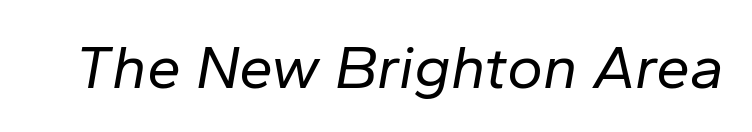
{"italic": "yes", "lean": "right", "slant_degrees": 10, "bold": "no", "weight": "regular", "width": "normal", "stroke_contrast": "low", "x_height": "medium", "monospaced": "no", "underline": "no", "letter_spacing": "normal", "letter_spacing_em": 0.0, "glyph_px": 61}
